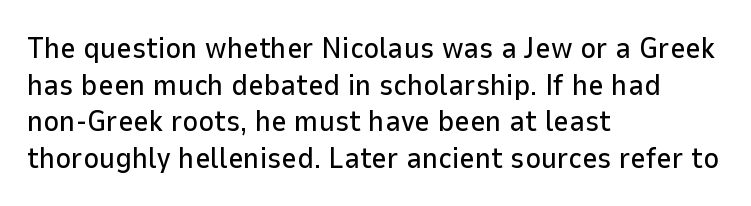
The image shows 30 px sans-serif type, upright; set left-aligned, line spacing 1.22x, normal letter spacing, not underlined; low stroke contrast and a medium x-height.
